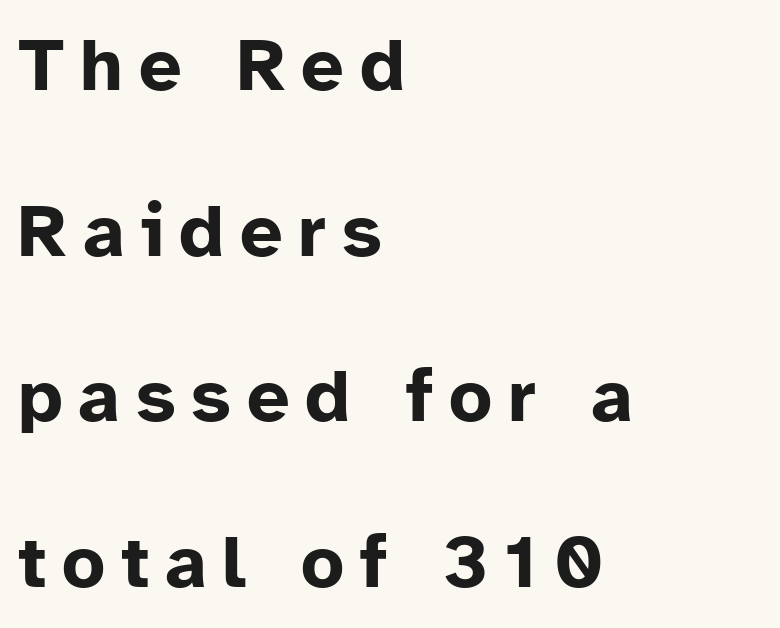
Q: Is the text bold? A: Yes.
Q: Is the text italic (slanted)? A: No, it is upright.
Q: Is the typeface a serif or a sans-serif typeface? A: Sans-serif.
Q: Is the text underlined? A: No.
Q: How is the paragraph aligned? A: Left-aligned.
Q: Is the spacing between letters normal or unusually wide? A: Unusually wide.
Q: Is the spacing between lines tight, normal or loose? A: Loose.
Q: Width (condensed, normal, or wide)? A: Normal.
Q: Stroke contrast? A: Low.
Q: x-height? A: Medium.
Q: Monospaced? A: No.
